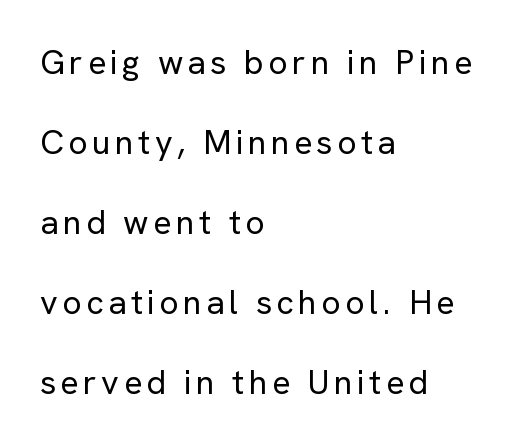
The image shows 34 px regular-weight sans-serif type, upright; set left-aligned, loose line spacing (2.35x), not underlined; low stroke contrast and a medium x-height.
